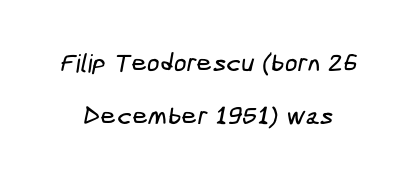
The image shows 25 px text type; set loose line spacing (2.11x), normal letter spacing, not underlined.
